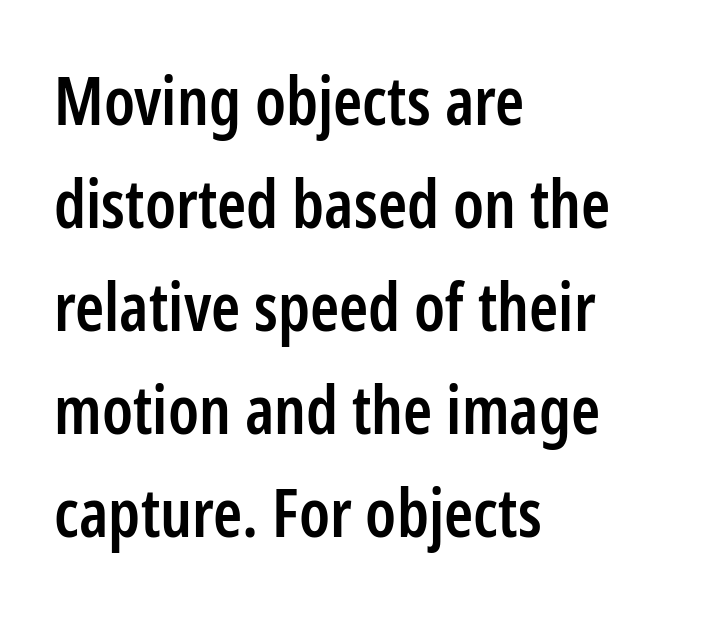
Q: Is the text bold? A: Semi-bold.
Q: Is the text italic (slanted)? A: No, it is upright.
Q: Is the typeface a serif or a sans-serif typeface? A: Sans-serif.
Q: Is the text underlined? A: No.
Q: How is the paragraph aligned? A: Left-aligned.
Q: Is the spacing between letters normal or unusually wide? A: Normal.
Q: Is the spacing between lines tight, normal or loose? A: Normal.
Q: Width (condensed, normal, or wide)? A: Condensed.
Q: Stroke contrast? A: Low.
Q: x-height? A: Medium.
Q: Monospaced? A: No.
